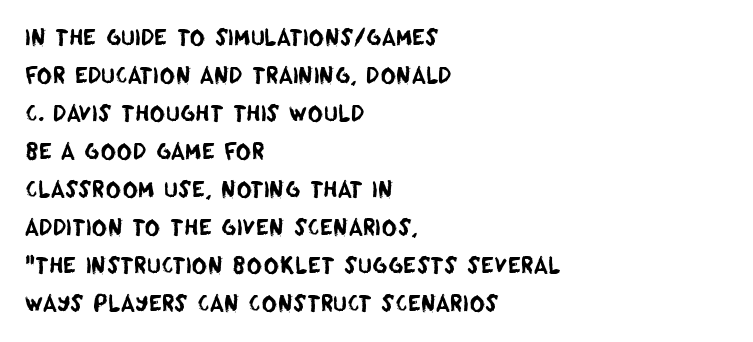
The image shows 21 px text type; set left-aligned, line spacing 1.81x, normal letter spacing, not underlined.
